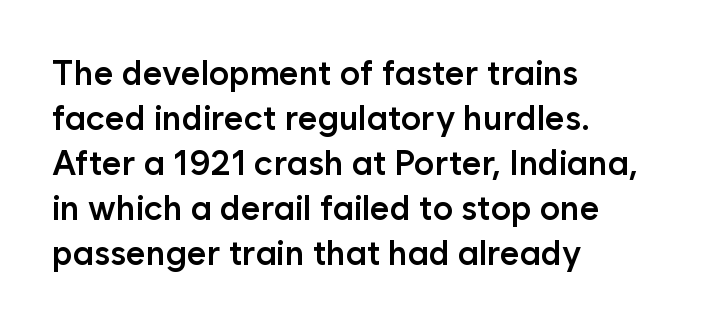
The image shows 34 px semibold sans-serif type, upright; set left-aligned, normal line spacing (1.32x), normal letter spacing, not underlined; low stroke contrast and a medium x-height.
